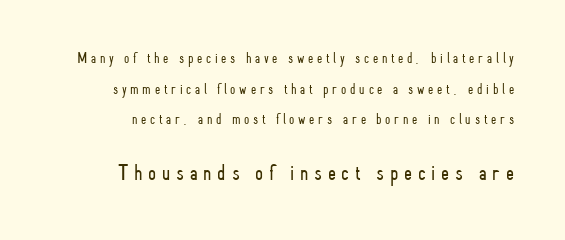
The image shows 23 px text type, upright; set loose line spacing (2.05x), unusually wide letter spacing (+0.25 em), not underlined; the second (bottom) block is 1.53x larger.
